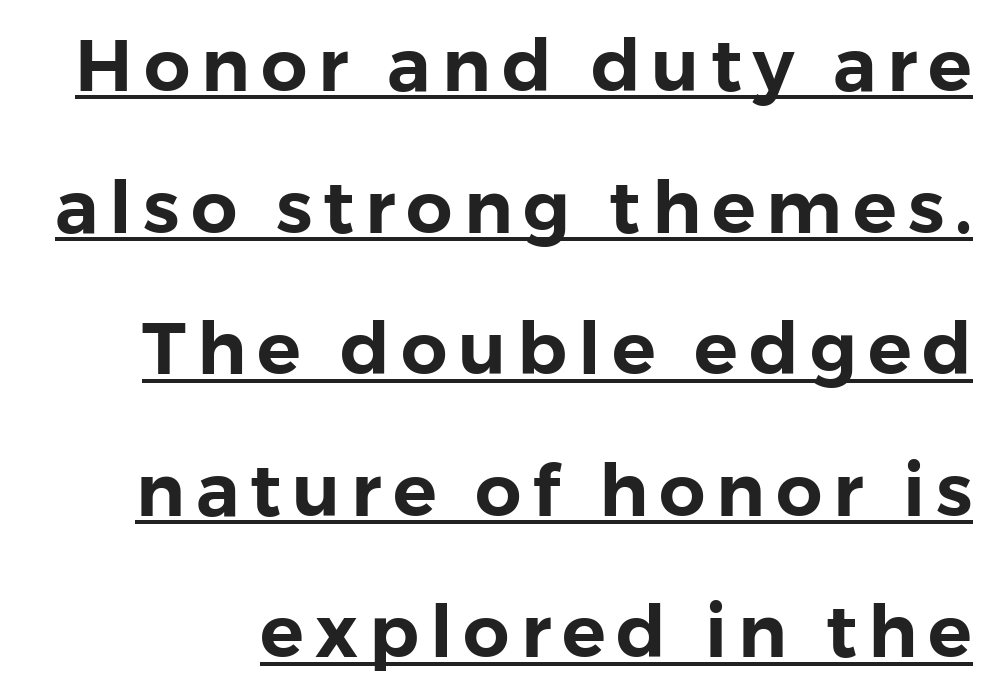
The image shows 73 px sans-serif type, upright; set loose line spacing (1.94x), underlined; a medium x-height.
